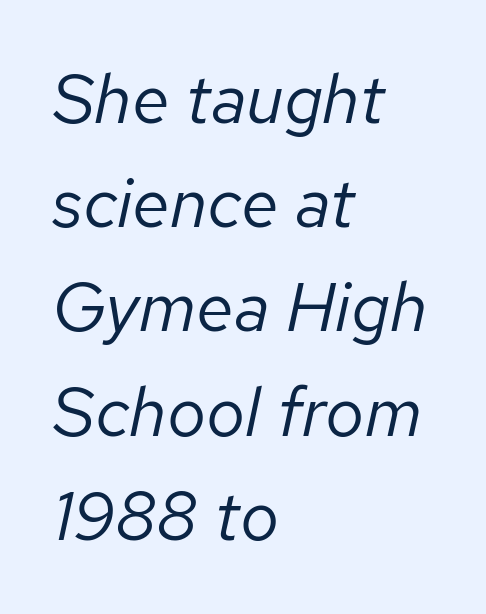
These glyphs show unthickened strokes, regular width or finer. How would I describe the line gaps? Plain and ordinary. Words appear dense and cohesive because spacing is normal. Every character sits at an angle, as italics do. Descenders hang freely into open space.
